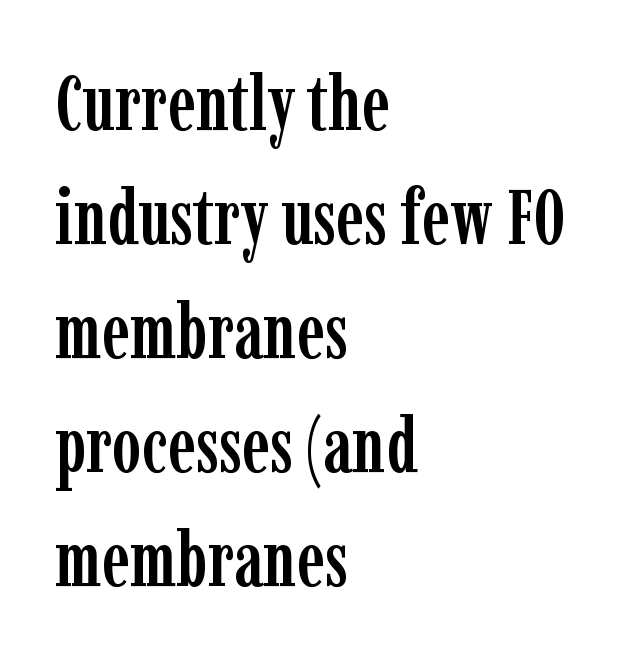
{"serif": "yes", "italic": "no", "width": "condensed", "stroke_contrast": "low", "x_height": "medium", "monospaced": "no", "underline": "no", "align": "left", "line_spacing": "normal", "line_spacing_ratio": 1.46, "letter_spacing": "normal", "letter_spacing_em": 0.0, "glyph_px": 78}
